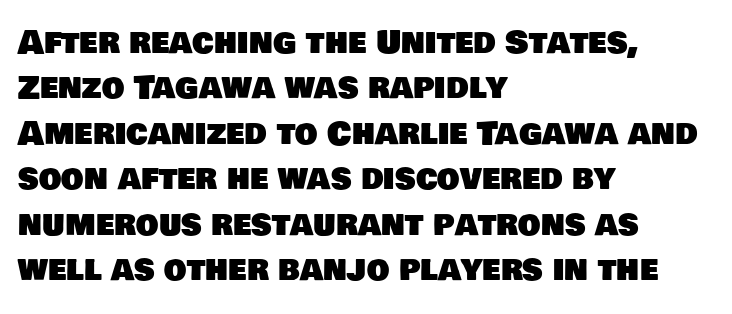
The image shows 32 px sans-serif type; set left-aligned, normal line spacing (1.42x), normal letter spacing, not underlined; low stroke contrast and a large x-height.
